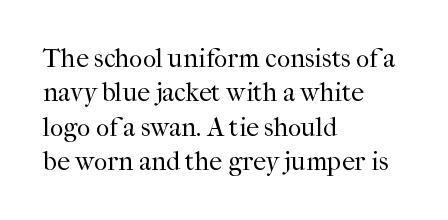
The image shows 26 px text type, upright; set left-aligned, normal line spacing (1.32x), normal letter spacing, not underlined.
